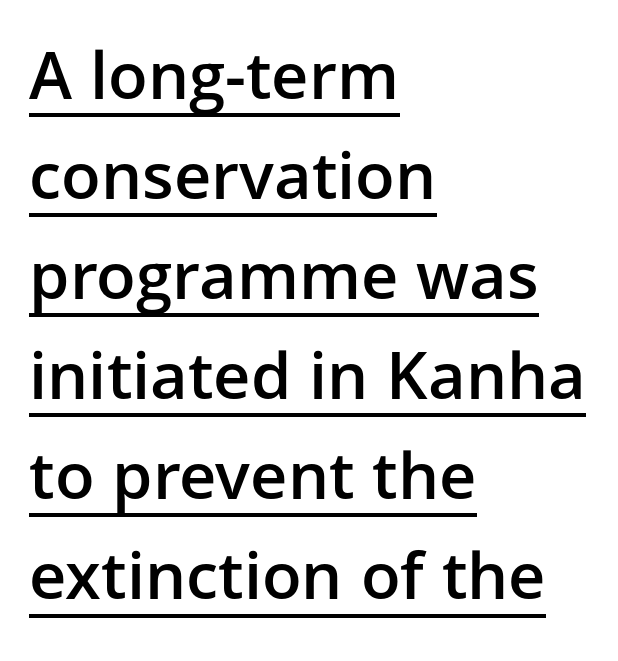
Q: Is the text bold? A: Semi-bold.
Q: Is the text italic (slanted)? A: No, it is upright.
Q: Is the typeface a serif or a sans-serif typeface? A: Sans-serif.
Q: Is the text underlined? A: Yes.
Q: How is the paragraph aligned? A: Left-aligned.
Q: Is the spacing between letters normal or unusually wide? A: Normal.
Q: Is the spacing between lines tight, normal or loose? A: Normal.
Q: Width (condensed, normal, or wide)? A: Normal.
Q: Stroke contrast? A: Low.
Q: x-height? A: Medium.
Q: Monospaced? A: No.
